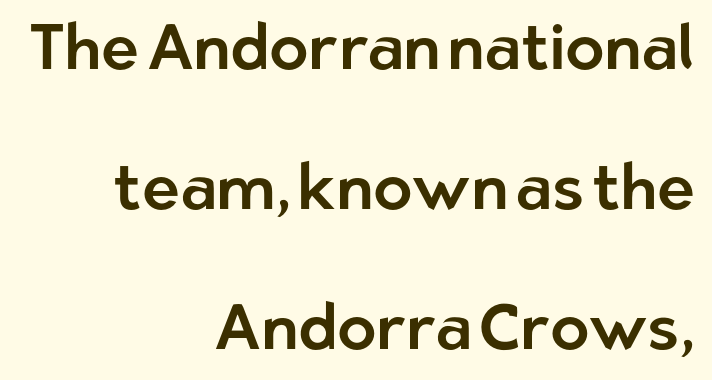
Q: Is the text italic (slanted)? A: No, it is upright.
Q: Is the typeface a serif or a sans-serif typeface? A: Sans-serif.
Q: Is the text underlined? A: No.
Q: How is the paragraph aligned? A: Right-aligned.
Q: Is the spacing between letters normal or unusually wide? A: Normal.
Q: Is the spacing between lines tight, normal or loose? A: Loose.
Q: Width (condensed, normal, or wide)? A: Normal.
Q: Stroke contrast? A: Low.
Q: x-height? A: Medium.
Q: Monospaced? A: No.
